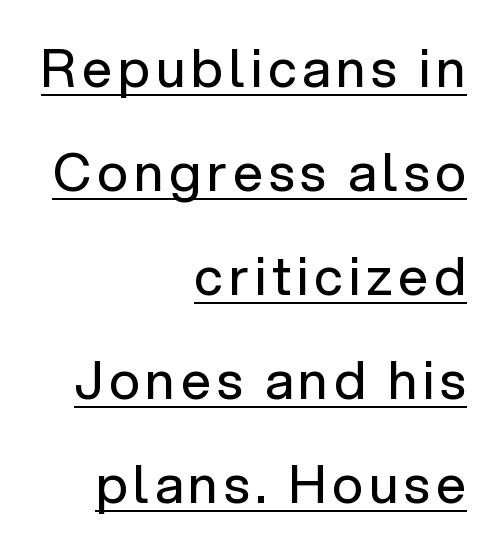
The vertical gap from one line to the next is large. The letters look calm and open, with moderate or lighter stems. The typeface chosen for these lines omits serifs. The typesetter chose a ragged-left arrangement here.
